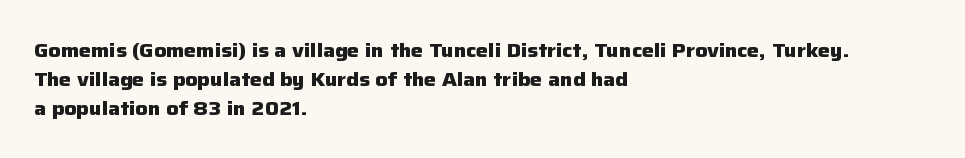
Q: Is the text bold? A: Yes.
Q: Is the text italic (slanted)? A: No, it is upright.
Q: Is the text underlined? A: No.
Q: How is the paragraph aligned? A: Left-aligned.
Q: Is the spacing between letters normal or unusually wide? A: Normal.
Q: Is the spacing between lines tight, normal or loose? A: Normal.
